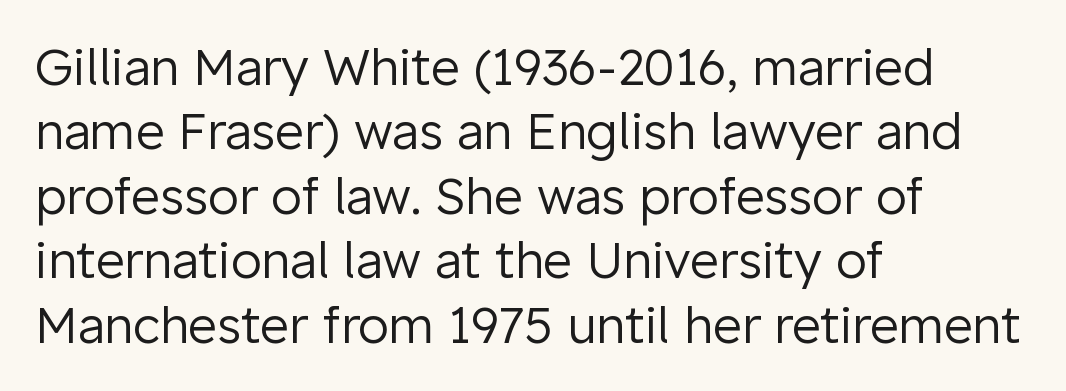
Q: Is the text bold? A: No.
Q: Is the text italic (slanted)? A: No, it is upright.
Q: Is the typeface a serif or a sans-serif typeface? A: Sans-serif.
Q: Is the text underlined? A: No.
Q: How is the paragraph aligned? A: Left-aligned.
Q: Is the spacing between letters normal or unusually wide? A: Normal.
Q: Is the spacing between lines tight, normal or loose? A: Normal.
Q: Width (condensed, normal, or wide)? A: Normal.
Q: Stroke contrast? A: Low.
Q: x-height? A: Medium.
Q: Monospaced? A: No.
